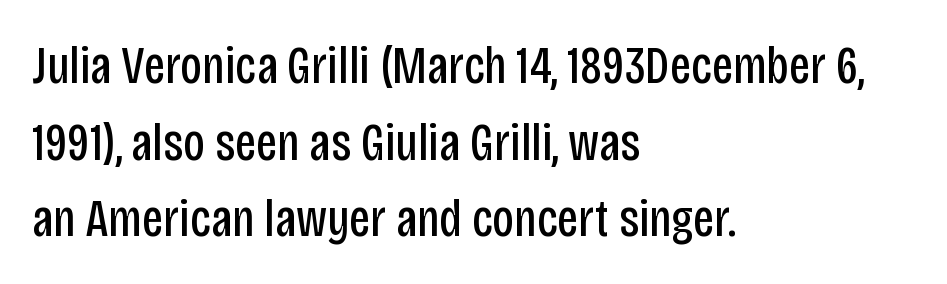
The image shows 54 px regular-weight, condensed sans-serif type, upright; set left-aligned, normal line spacing (1.42x), normal letter spacing, not underlined; low stroke contrast and a large x-height.
